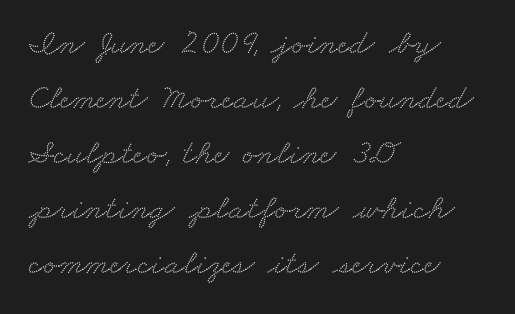
Q: Is the typeface a serif or a sans-serif typeface? A: Serif.
Q: Is the text underlined? A: No.
Q: How is the paragraph aligned? A: Left-aligned.
Q: Is the spacing between letters normal or unusually wide? A: Normal.
Q: Is the spacing between lines tight, normal or loose? A: Normal.
Q: Width (condensed, normal, or wide)? A: Wide.
Q: Stroke contrast? A: Medium.
Q: x-height? A: Small.
Q: Monospaced? A: No.
